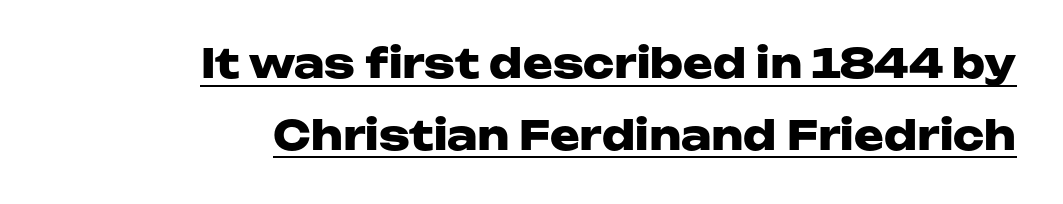
This rendering uses right alignment, leaving the left contour irregular. Heft: maximum for text — a bold. Stroke terminals: plain, sans-serif. This rendering features underlined lettering. The face used here is proportionally spaced, like ordinary book or web type. Compared with typical body copy, the letter spacing here is the same.
